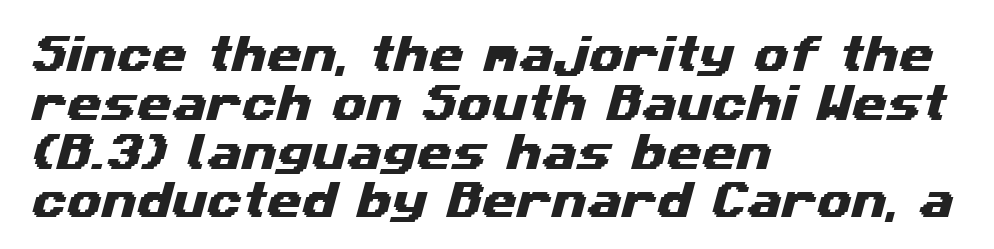
{"serif": "no", "width": "wide", "stroke_contrast": "medium", "x_height": "medium", "monospaced": "no", "underline": "no", "align": "left", "line_spacing_ratio": 1.22, "letter_spacing": "normal", "letter_spacing_em": 0.0, "glyph_px": 40}
